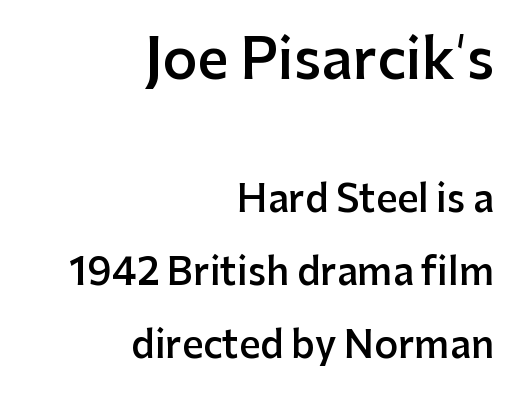
Q: Is the text bold? A: Semi-bold.
Q: Is the text italic (slanted)? A: No, it is upright.
Q: Is the typeface a serif or a sans-serif typeface? A: Sans-serif.
Q: Is the text underlined? A: No.
Q: How is the paragraph aligned? A: Right-aligned.
Q: Is the spacing between letters normal or unusually wide? A: Normal.
Q: Is the spacing between lines tight, normal or loose? A: Loose.
Q: Which block of text is set in a larger size, the first (top) or the second (bottom)? A: The first (top) one.
Q: Width (condensed, normal, or wide)? A: Normal.
Q: Stroke contrast? A: Low.
Q: x-height? A: Medium.
Q: Monospaced? A: No.
